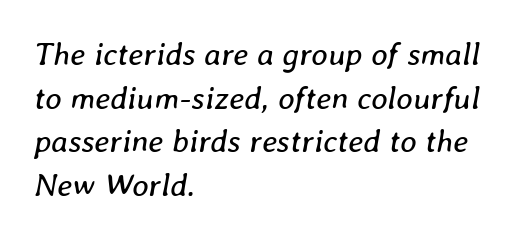
Q: Is the text bold? A: No.
Q: Is the text italic (slanted)? A: Yes, it leans right by about 8 degrees.
Q: Is the text underlined? A: No.
Q: How is the paragraph aligned? A: Left-aligned.
Q: Is the spacing between letters normal or unusually wide? A: Normal.
Q: Is the spacing between lines tight, normal or loose? A: Normal.
Q: Width (condensed, normal, or wide)? A: Normal.
Q: Stroke contrast? A: Low.
Q: x-height? A: Medium.
Q: Monospaced? A: No.
